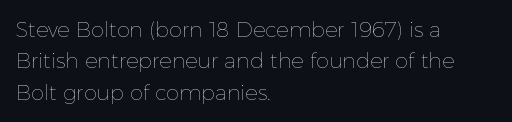
The image shows 21 px text type, upright; set left-aligned, normal line spacing (1.5x), normal letter spacing, not underlined.
